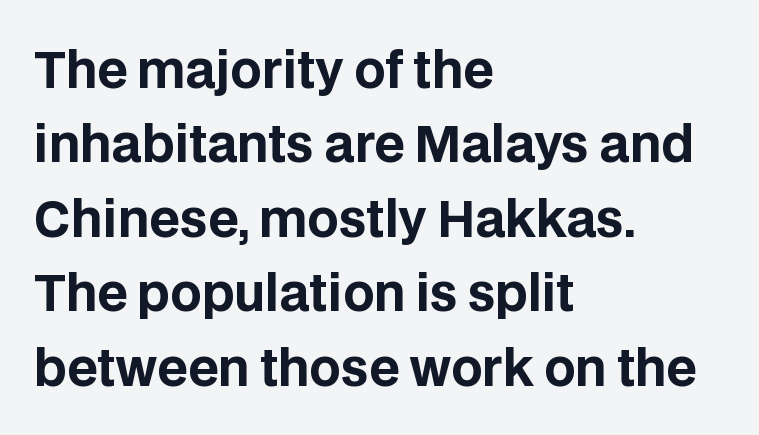
A full-strength bold gives these letters their thick strokes. The designer went with a sans here, leaving each stem footless. The paragraph has a hard left edge and a soft right edge. These lines sit exactly where default settings would place them. Default kerning and tracking; the words read as compact shapes.
